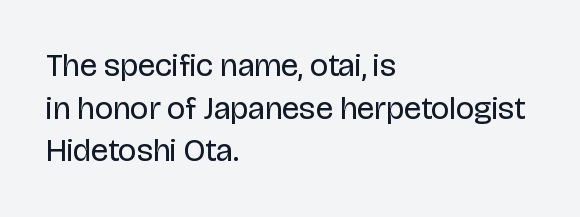
The image shows 32 px regular-weight sans-serif type, upright; set left-aligned, normal line spacing (1.33x), normal letter spacing, not underlined; low stroke contrast and a large x-height.
